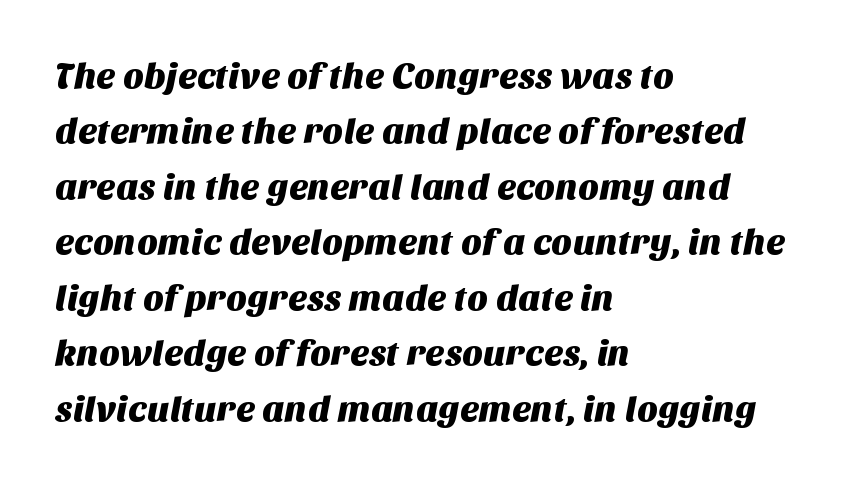
No word sits above an underline. The lines sit at an ordinary, default distance from one another. Layout note: lines flush left. You could call the tracking neutral — neither tight nor loose.
